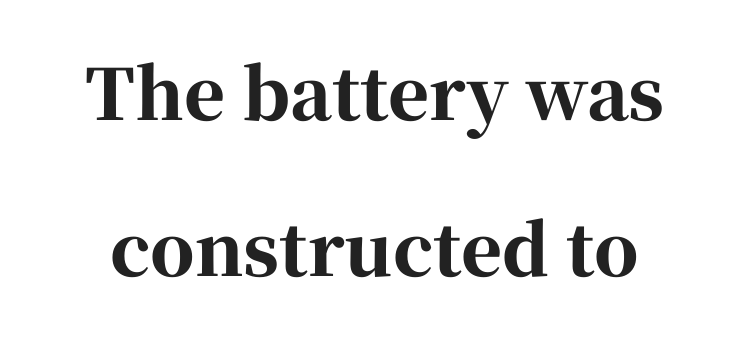
Examine the stroke ends and you'll spot serifs. The passage shown is not underscored anywhere. The face used here is proportionally spaced, like ordinary book or web type. Students, note that the glyphs here touch the page at normal intervals. Successive baselines arrive slowly, with a big drop between each. As a designer I'd log this as weight 700, bold.
